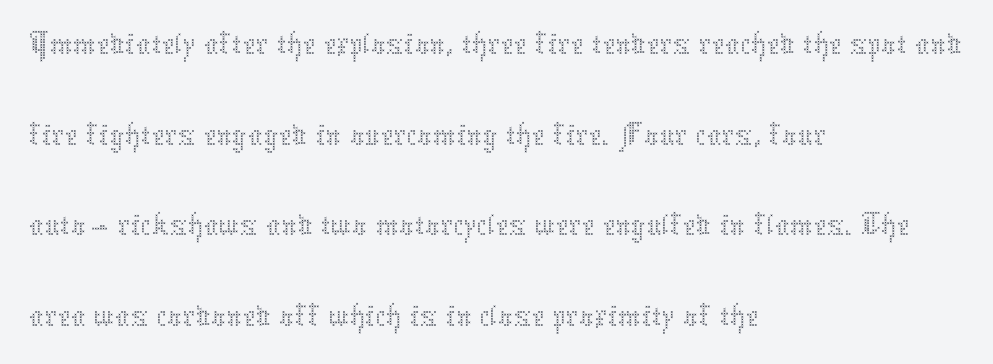
The image shows 73 px thin type, upright; set left-aligned, line spacing 1.24x, normal letter spacing, not underlined; medium stroke contrast and a medium x-height.
